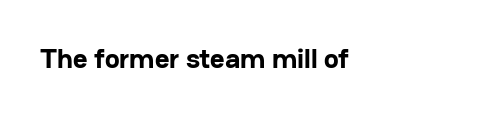
Q: Is the text bold? A: Yes.
Q: Is the text italic (slanted)? A: No, it is upright.
Q: Is the typeface a serif or a sans-serif typeface? A: Sans-serif.
Q: Is the text underlined? A: No.
Q: Is the spacing between letters normal or unusually wide? A: Normal.
Q: Width (condensed, normal, or wide)? A: Normal.
Q: Stroke contrast? A: Low.
Q: x-height? A: Medium.
Q: Monospaced? A: No.
